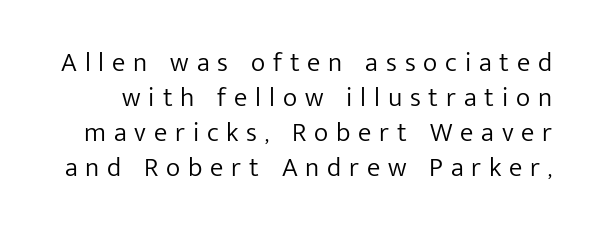
The image shows 27 px text type, upright; set normal line spacing (1.3x), unusually wide letter spacing (+0.29 em), not underlined.
